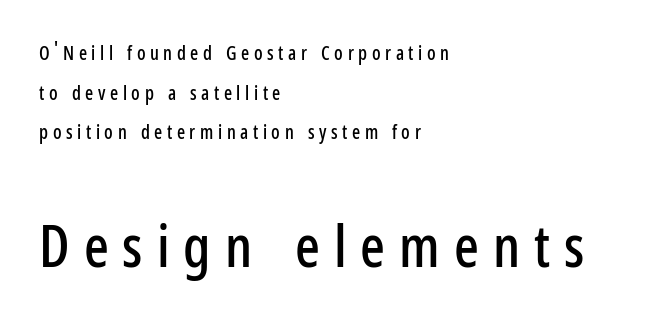
Reading down the column, the eye jumps a long way to each next line. You could not count columns in this text — the font is proportionally spaced. Layout note: lines flush left. Underlining? Definitely not there. Type size steps up from the first block to the second. This sample uses an upright cut, with every glyph sitting square on the baseline.
